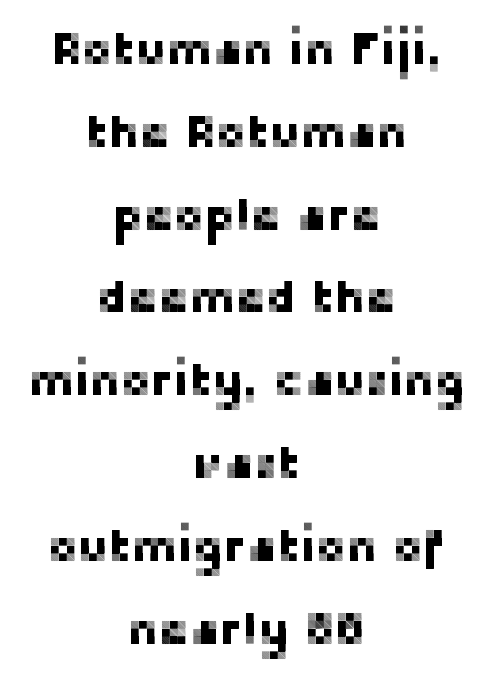
The image shows 46 px sans-serif type, upright; set centered, line spacing 1.8x, normal letter spacing, not underlined; low stroke contrast and a medium x-height.
